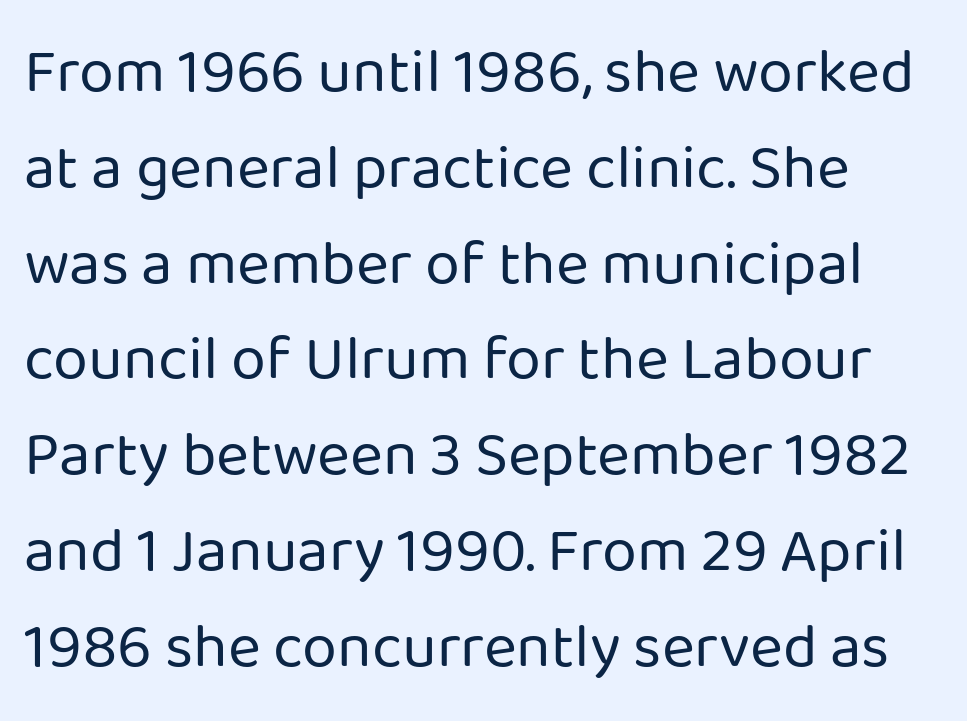
Q: Is the text bold? A: No.
Q: Is the text italic (slanted)? A: No, it is upright.
Q: Is the typeface a serif or a sans-serif typeface? A: Sans-serif.
Q: Is the text underlined? A: No.
Q: How is the paragraph aligned? A: Left-aligned.
Q: Is the spacing between letters normal or unusually wide? A: Normal.
Q: Is the spacing between lines tight, normal or loose? A: Normal.
Q: Width (condensed, normal, or wide)? A: Normal.
Q: Stroke contrast? A: Low.
Q: x-height? A: Medium.
Q: Monospaced? A: No.
